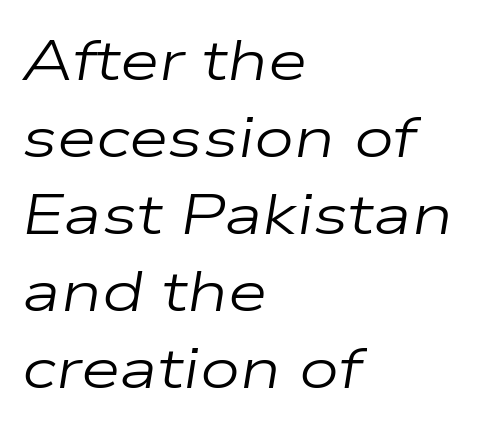
Q: Is the text bold? A: No.
Q: Is the text italic (slanted)? A: Yes, it leans right by about 9 degrees.
Q: Is the text underlined? A: No.
Q: How is the paragraph aligned? A: Left-aligned.
Q: Is the spacing between letters normal or unusually wide? A: Normal.
Q: Is the spacing between lines tight, normal or loose? A: Normal.
Q: Width (condensed, normal, or wide)? A: Wide.
Q: Stroke contrast? A: Low.
Q: x-height? A: Medium.
Q: Monospaced? A: No.
